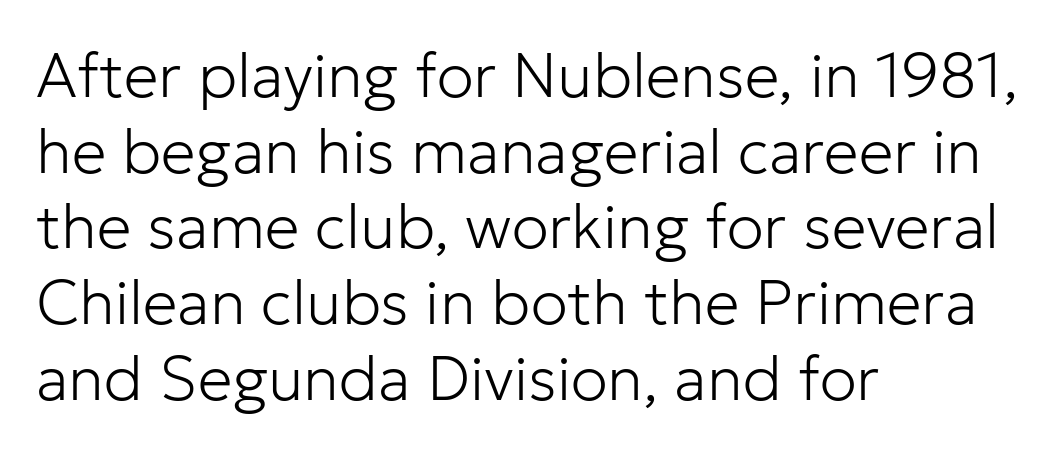
{"serif": "no", "italic": "no", "bold": "no", "weight": "light", "width": "normal", "stroke_contrast": "low", "x_height": "medium", "monospaced": "no", "underline": "no", "align": "left", "line_spacing_ratio": 1.22, "letter_spacing": "normal", "letter_spacing_em": 0.0, "glyph_px": 62}
